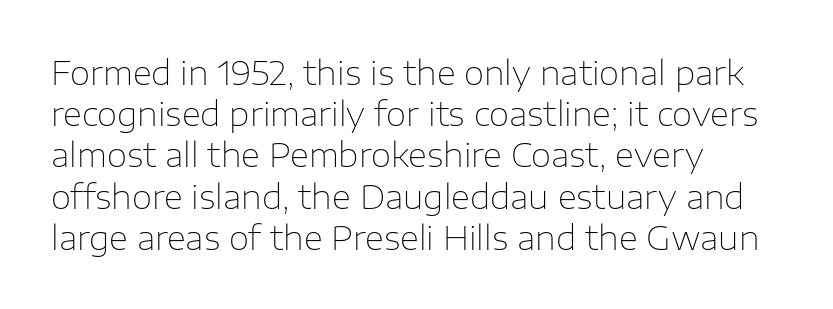
The image shows 33 px thin sans-serif type, upright; set left-aligned, normal line spacing (1.25x), normal letter spacing, not underlined; low stroke contrast and a medium x-height.
